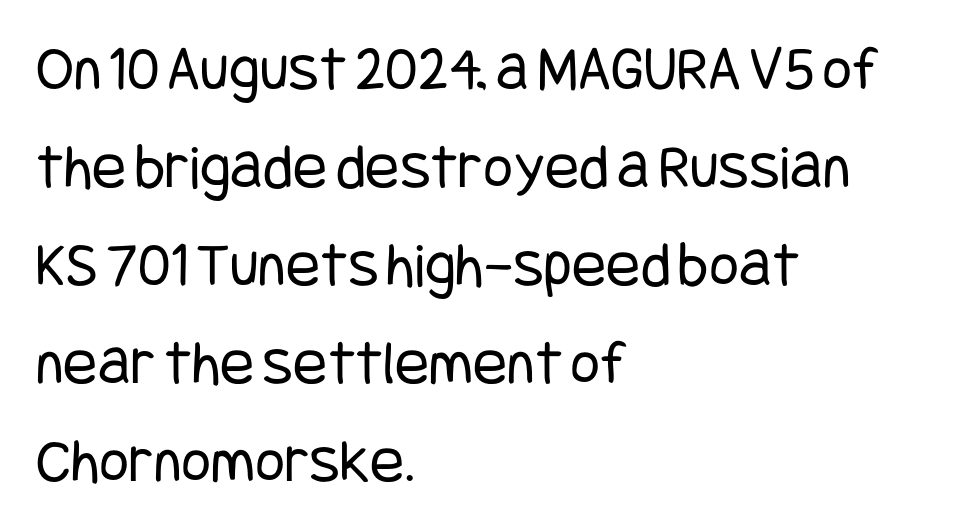
Line starts are locked; line ends wander. The weight tops out at a normal text grade. You can tell from the bare stems that sans-serif type was used. Anything drawn beneath the words? Only blank space. Successive baselines arrive at the customary interval. The specimen reads as upright at a glance.
